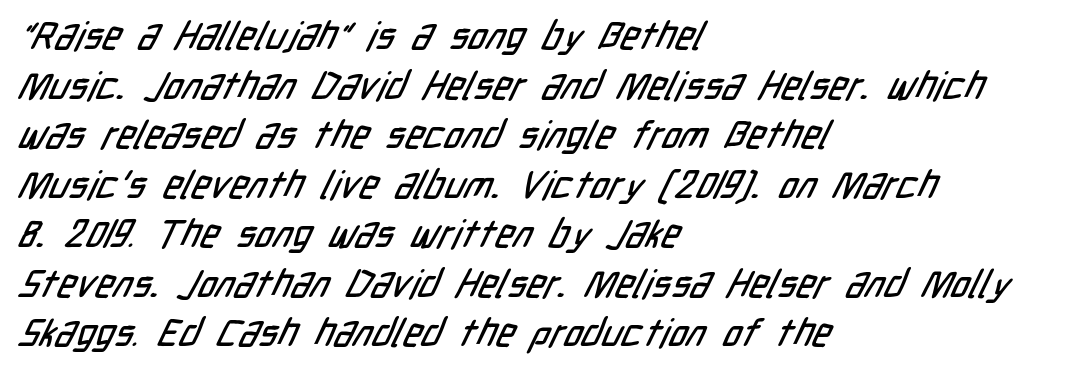
Looks like regular typesetting: each glyph gets only the width it needs. What kind of face is this? One without serifs — a sans. Notice how the passage keeps a crisp vertical edge on the left only. The letters sit at their default tracking, neither squeezed nor spread. Clear beneath every line of the passage. The rendering uses a moderate line-height, typical for paragraphs.
